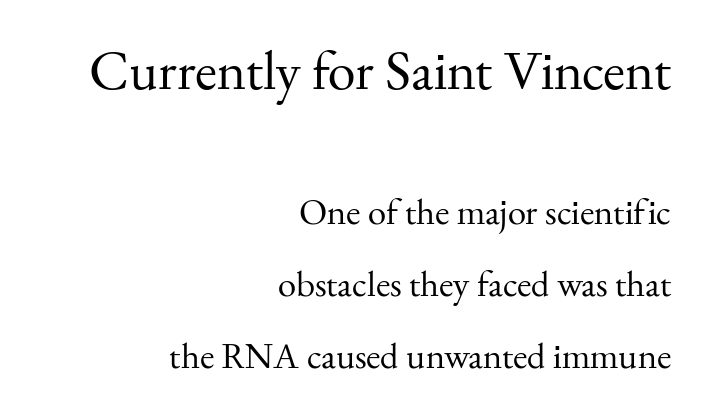
{"serif": "yes", "italic": "no", "bold": "no", "weight": "regular", "width": "normal", "stroke_contrast": "medium", "x_height": "small", "monospaced": "no", "underline": "no", "align": "right", "line_spacing": "loose", "line_spacing_ratio": 1.95, "letter_spacing": "normal", "letter_spacing_em": 0.0, "larger_block": "first", "size_ratio": 1.51, "glyph_px": 56}
